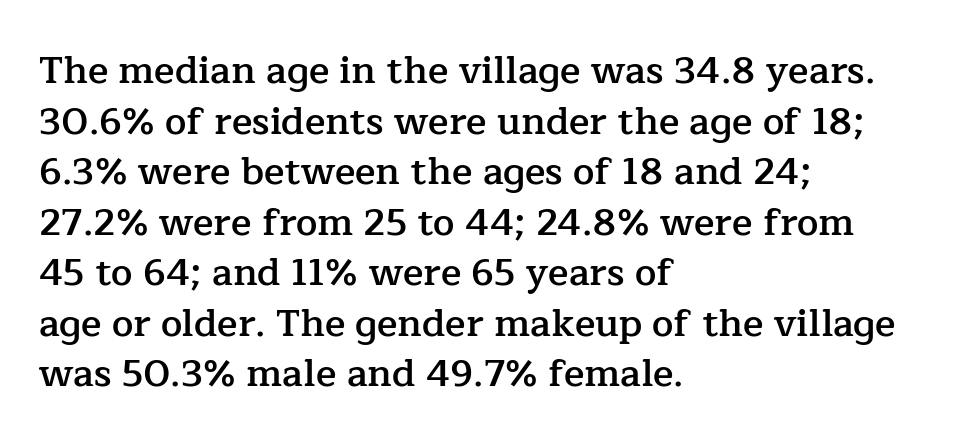
The image shows 38 px semibold serif type, upright; set left-aligned, normal line spacing (1.33x), normal letter spacing, not underlined; low stroke contrast and a medium x-height.
